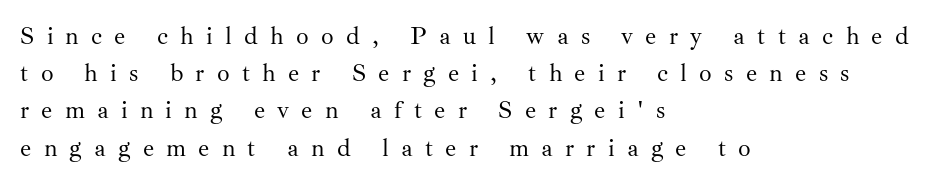
Q: Is the text bold? A: No.
Q: Is the text italic (slanted)? A: No, it is upright.
Q: Is the text underlined? A: No.
Q: How is the paragraph aligned? A: Left-aligned.
Q: Is the spacing between letters normal or unusually wide? A: Unusually wide.
Q: Is the spacing between lines tight, normal or loose? A: Normal.
